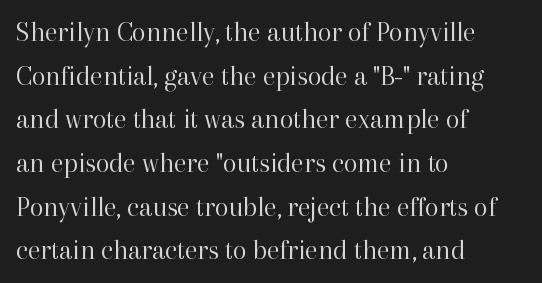
Q: Is the text bold? A: No.
Q: Is the text italic (slanted)? A: No, it is upright.
Q: Is the typeface a serif or a sans-serif typeface? A: Serif.
Q: Is the text underlined? A: No.
Q: How is the paragraph aligned? A: Left-aligned.
Q: Is the spacing between letters normal or unusually wide? A: Normal.
Q: Is the spacing between lines tight, normal or loose? A: Normal.
Q: Width (condensed, normal, or wide)? A: Normal.
Q: Stroke contrast? A: High.
Q: x-height? A: Medium.
Q: Monospaced? A: No.
